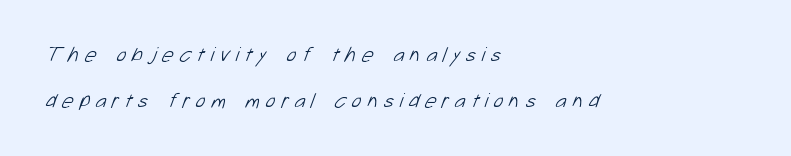
{"bold": "no", "underline": "no", "align": "left", "line_spacing": "loose", "line_spacing_ratio": 2.18, "letter_spacing": "wide", "letter_spacing_em": 0.26, "glyph_px": 21}
